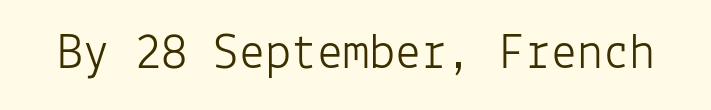
{"serif": "no", "italic": "no", "bold": "no", "weight": "light", "width": "normal", "stroke_contrast": "low", "x_height": "medium", "monospaced": "yes", "underline": "no", "letter_spacing": "normal", "letter_spacing_em": 0.0, "glyph_px": 52}
